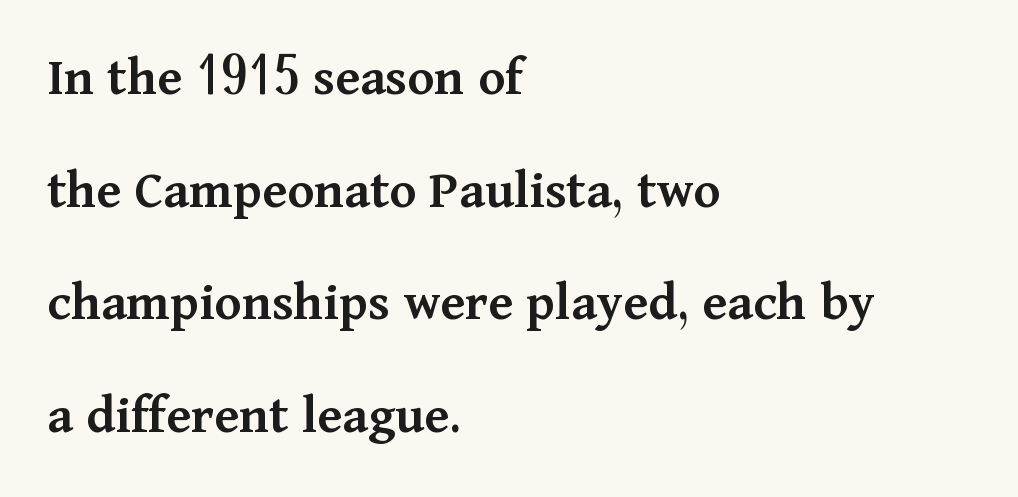
{"serif": "yes", "italic": "no", "bold": "semi", "weight": "semibold", "width": "normal", "stroke_contrast": "medium", "x_height": "medium", "monospaced": "no", "underline": "no", "align": "left", "line_spacing": "loose", "line_spacing_ratio": 2.01, "letter_spacing": "normal", "letter_spacing_em": 0.0, "glyph_px": 56}
